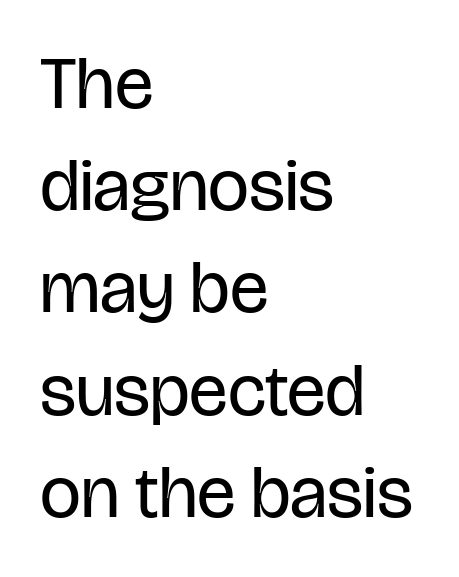
One glance says typical: line gaps are just what's usual. Beneath every word, the page is bare. A typesetter would call this proportional, since set widths differ per character. Check where the strokes stop: nothing finishes them off — pure sans.
